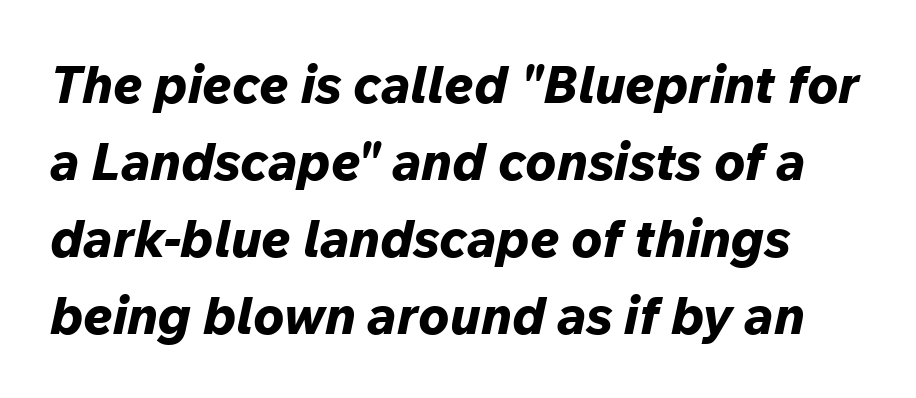
The image shows 52 px bold type, italic (leaning right); set normal line spacing (1.48x), normal letter spacing, not underlined; low stroke contrast and a medium x-height.
